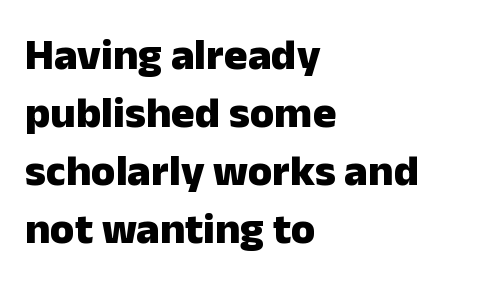
The horizontal fit of the characters is conventional and even. Check the space under the baseline: it is left empty. The rendering uses natural spacing where letterforms have individual widths. This block has exactly the height ordinary leading produces. Casual observation: everything's shoved over to the left. The type family on display is of the sans-serif kind.
